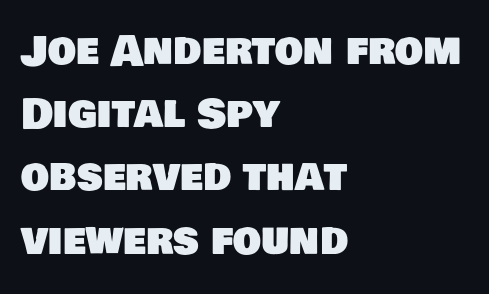
Letter spacing: default. Summary of vertical rhythm: regular, with standard interline spacing. The text block is weighted toward the left margin, trailing off unevenly rightward. Character widths vary here, with narrow letters taking less room than wide ones. Nothing sits at the stroke ends, so this counts as sans-serif. The words here are not underlined.
